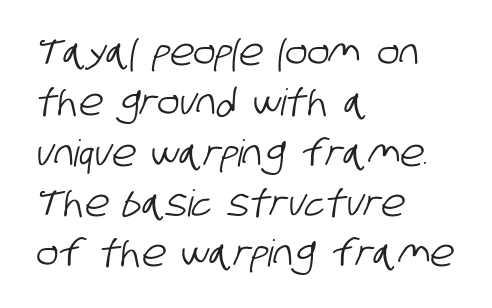
Q: Is the typeface a serif or a sans-serif typeface? A: Sans-serif.
Q: Is the text underlined? A: No.
Q: How is the paragraph aligned? A: Left-aligned.
Q: Is the spacing between letters normal or unusually wide? A: Normal.
Q: Is the spacing between lines tight, normal or loose? A: Normal.
Q: Width (condensed, normal, or wide)? A: Condensed.
Q: Stroke contrast? A: Low.
Q: x-height? A: Large.
Q: Monospaced? A: No.
